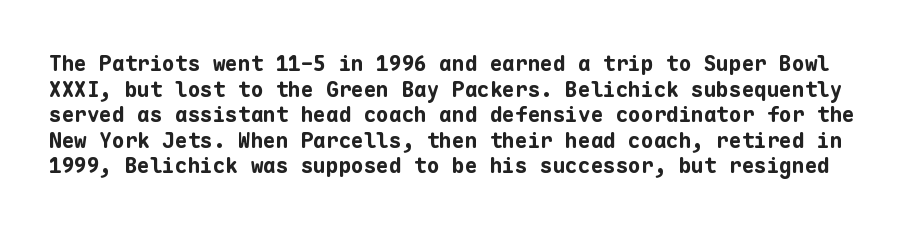
Q: Is the text bold? A: Yes.
Q: Is the text italic (slanted)? A: No, it is upright.
Q: Is the text underlined? A: No.
Q: Is the spacing between letters normal or unusually wide? A: Normal.
